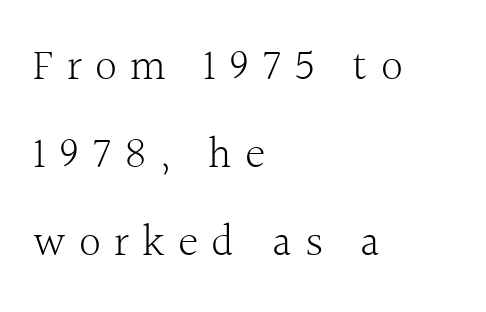
The image shows 44 px light serif type, upright; set left-aligned, loose line spacing (2.0x), unusually wide letter spacing (+0.3 em), not underlined; a medium x-height.
